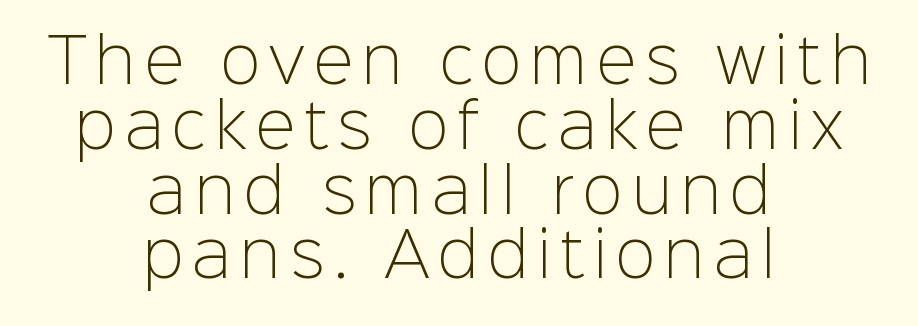
{"serif": "no", "italic": "no", "bold": "no", "weight": "light", "width": "normal", "stroke_contrast": "low", "x_height": "medium", "monospaced": "no", "underline": "no", "align": "center", "line_spacing": "tight", "line_spacing_ratio": 1.08, "glyph_px": 60}
